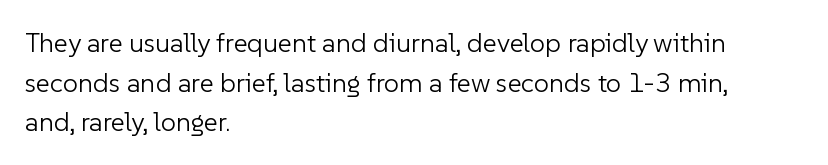
Q: Is the text bold? A: No.
Q: Is the text italic (slanted)? A: No, it is upright.
Q: Is the text underlined? A: No.
Q: How is the paragraph aligned? A: Left-aligned.
Q: Is the spacing between letters normal or unusually wide? A: Normal.
Q: Is the spacing between lines tight, normal or loose? A: Normal.
